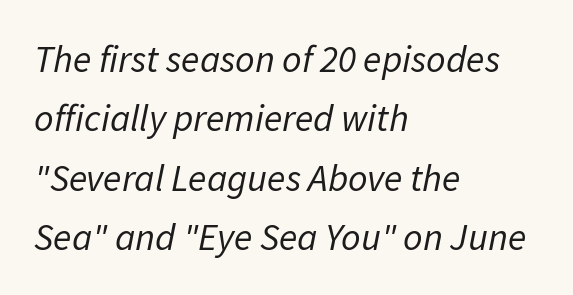
{"italic": "yes", "lean": "right", "slant_degrees": 11, "bold": "no", "weight": "regular", "width": "normal", "stroke_contrast": "low", "x_height": "medium", "monospaced": "no", "underline": "no", "align": "left", "line_spacing": "normal", "line_spacing_ratio": 1.56, "letter_spacing": "normal", "letter_spacing_em": 0.0, "glyph_px": 38}
